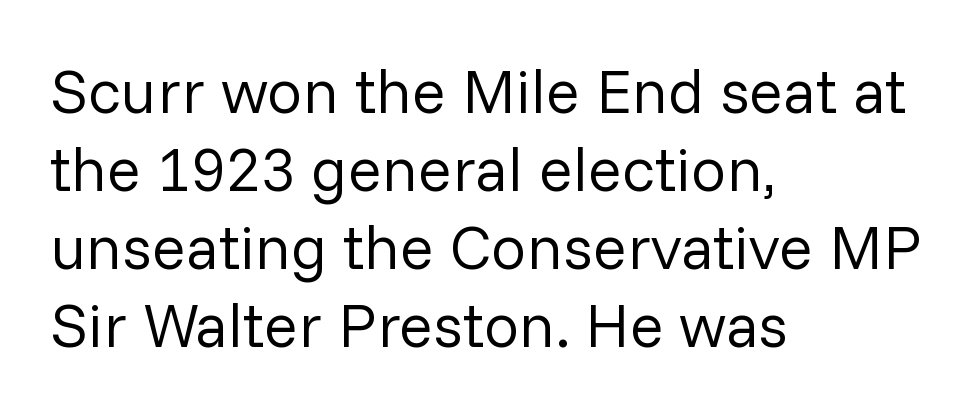
{"serif": "no", "italic": "no", "bold": "no", "weight": "regular", "width": "normal", "stroke_contrast": "low", "x_height": "medium", "monospaced": "no", "underline": "no", "align": "left", "line_spacing_ratio": 1.24, "letter_spacing": "normal", "letter_spacing_em": 0.0, "glyph_px": 63}
